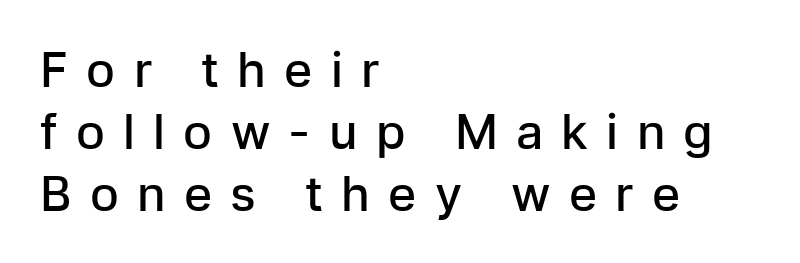
The image shows 48 px semibold sans-serif type, upright; set left-aligned, normal line spacing (1.29x), unusually wide letter spacing (+0.38 em), not underlined; low stroke contrast and a medium x-height.
